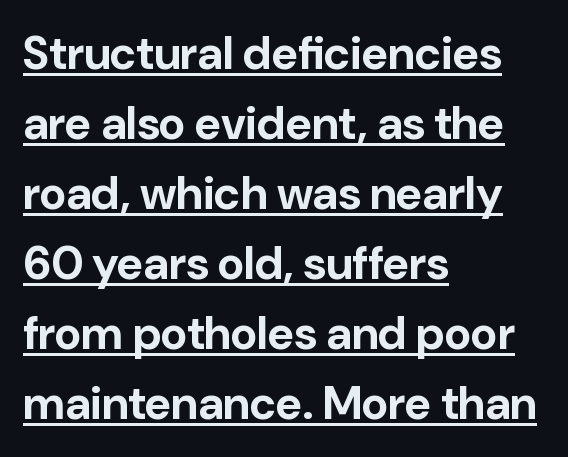
The image shows 46 px bold sans-serif type, upright; set left-aligned, normal line spacing (1.52x), normal letter spacing, underlined; low stroke contrast and a medium x-height.
